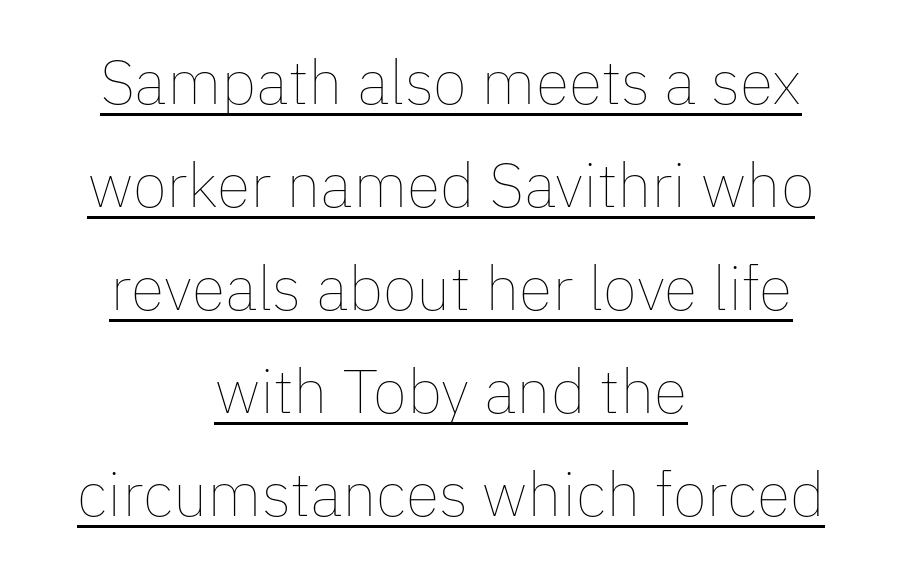
{"italic": "no", "bold": "no", "weight": "thin", "width": "normal", "stroke_contrast": "low", "x_height": "medium", "monospaced": "no", "underline": "yes", "align": "center", "line_spacing": "normal", "line_spacing_ratio": 1.66, "letter_spacing": "normal", "letter_spacing_em": 0.0, "glyph_px": 62}
